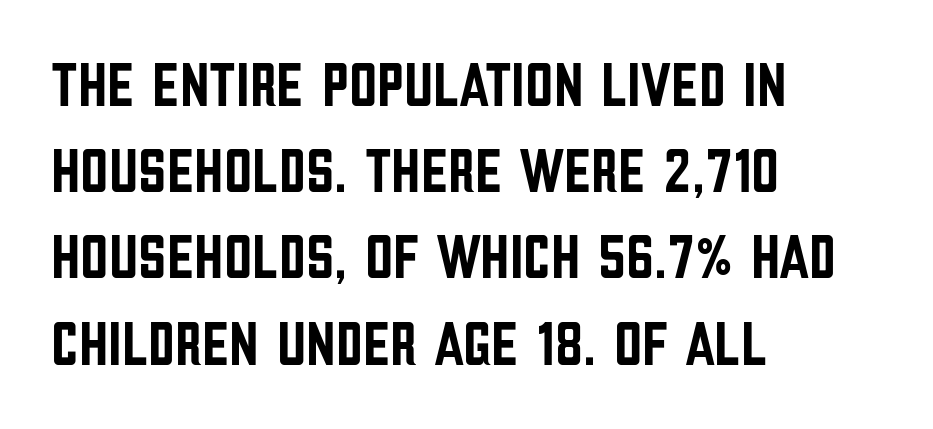
Evenly set lines give the paragraph a standard silhouette. You could not count columns in this text — the font is proportionally spaced. Decoration check: the copy has no underline. You could call the tracking neutral — neither tight nor loose.
